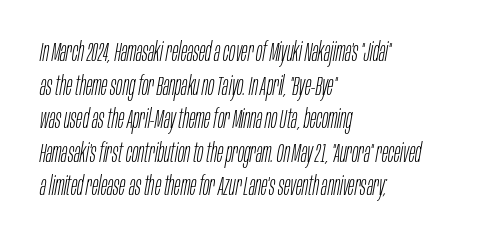
Q: Is the text bold? A: No.
Q: Is the text italic (slanted)? A: Yes, it leans right by about 10 degrees.
Q: Is the text underlined? A: No.
Q: How is the paragraph aligned? A: Left-aligned.
Q: Is the spacing between letters normal or unusually wide? A: Normal.
Q: Is the spacing between lines tight, normal or loose? A: Normal.
